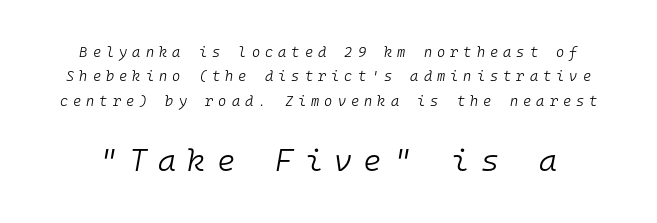
Q: Is the text bold? A: No.
Q: Is the text italic (slanted)? A: Yes, it leans right by about 10 degrees.
Q: Is the text underlined? A: No.
Q: Is the spacing between letters normal or unusually wide? A: Unusually wide.
Q: Which block of text is set in a larger size, the first (top) or the second (bottom)? A: The second (bottom) one.
Q: Width (condensed, normal, or wide)? A: Normal.
Q: Stroke contrast? A: Low.
Q: x-height? A: Medium.
Q: Monospaced? A: Yes.
